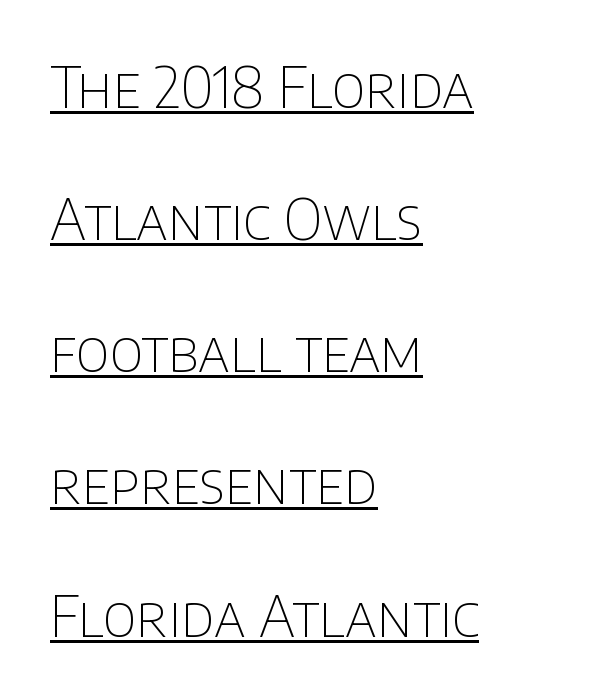
Nothing sits at the stroke ends, so this counts as sans-serif. In CSS terms this would be text-align: left. The cut favours lightness, reaching ordinary text weight at its darkest. Italic: no, the glyphs are upright roman. Tracking value appears to be zero — textbook default spacing. Each letter keeps its own natural width here, so spacing adapts to shape.
